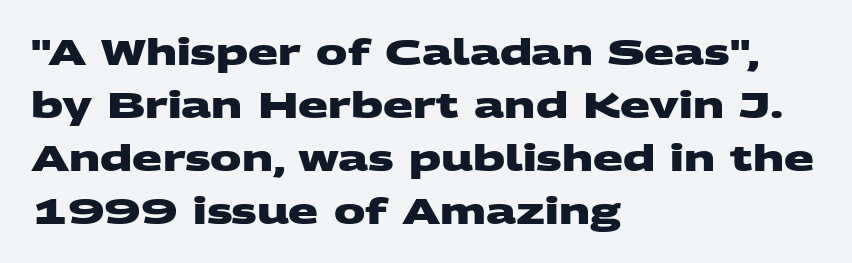
{"serif": "no", "bold": "yes", "weight": "heavy", "width": "wide", "stroke_contrast": "medium", "x_height": "large", "monospaced": "no", "underline": "no", "align": "left", "line_spacing": "normal", "line_spacing_ratio": 1.51, "letter_spacing": "normal", "letter_spacing_em": 0.0, "glyph_px": 35}
